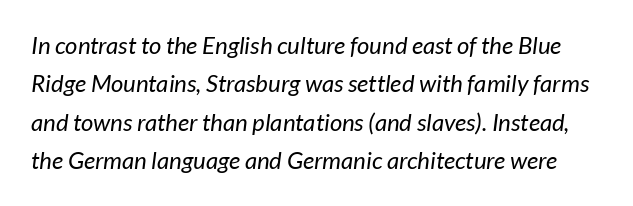
Q: Is the text bold? A: No.
Q: Is the text underlined? A: No.
Q: Is the spacing between letters normal or unusually wide? A: Normal.
Q: Is the spacing between lines tight, normal or loose? A: Normal.
